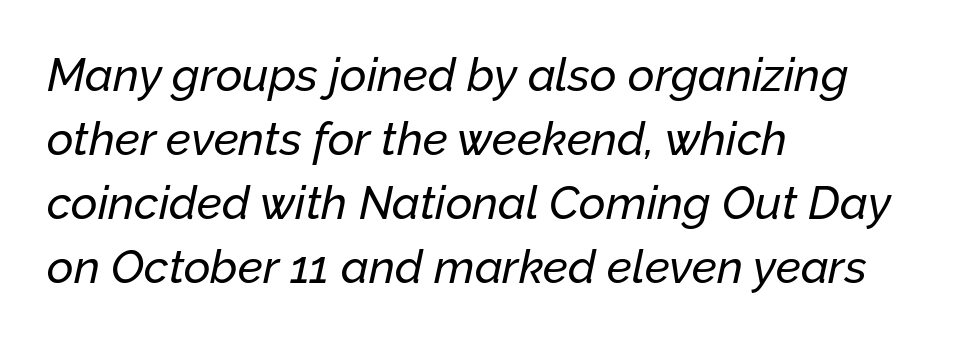
The image shows 46 px text type, italic (leaning right); set left-aligned, normal line spacing (1.39x), normal letter spacing, not underlined; low stroke contrast and a medium x-height.
